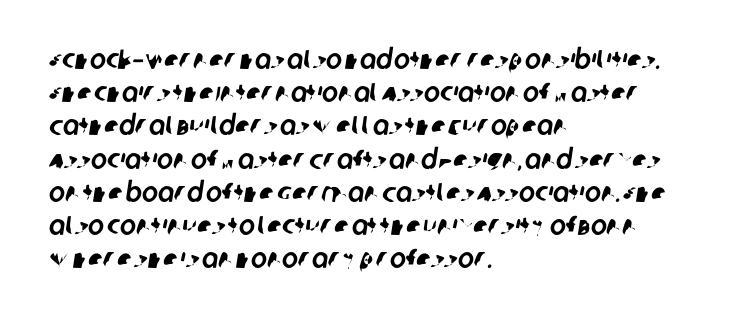
{"underline": "no", "align": "left", "line_spacing_ratio": 1.23, "letter_spacing": "normal", "letter_spacing_em": 0.0, "glyph_px": 27}
